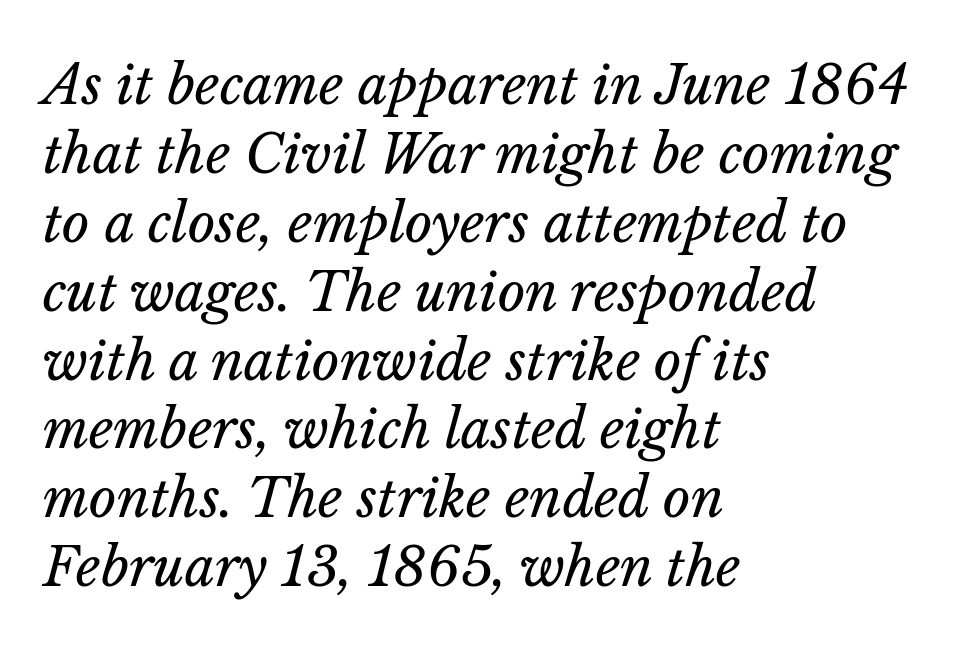
The image shows 53 px regular-weight type, italic (leaning right); set left-aligned, normal line spacing (1.3x), normal letter spacing, not underlined; low stroke contrast and a medium x-height.
